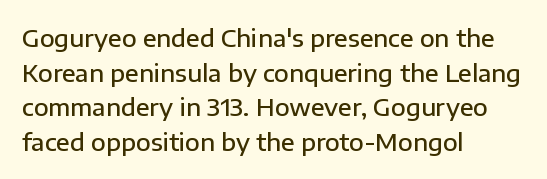
Q: Is the text bold? A: Semi-bold.
Q: Is the text italic (slanted)? A: No, it is upright.
Q: Is the text underlined? A: No.
Q: How is the paragraph aligned? A: Left-aligned.
Q: Is the spacing between letters normal or unusually wide? A: Normal.
Q: Is the spacing between lines tight, normal or loose? A: Normal.
